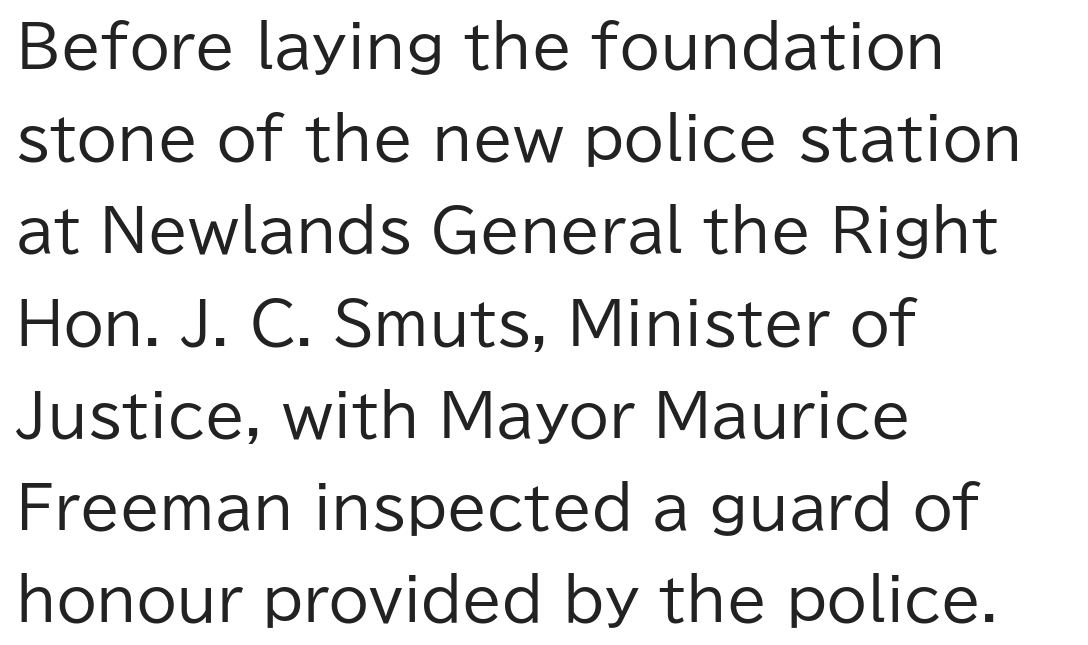
Q: Is the text bold? A: No.
Q: Is the text italic (slanted)? A: No, it is upright.
Q: Is the typeface a serif or a sans-serif typeface? A: Sans-serif.
Q: Is the text underlined? A: No.
Q: How is the paragraph aligned? A: Left-aligned.
Q: Is the spacing between letters normal or unusually wide? A: Normal.
Q: Is the spacing between lines tight, normal or loose? A: Normal.
Q: Width (condensed, normal, or wide)? A: Normal.
Q: Stroke contrast? A: Low.
Q: x-height? A: Medium.
Q: Monospaced? A: No.
